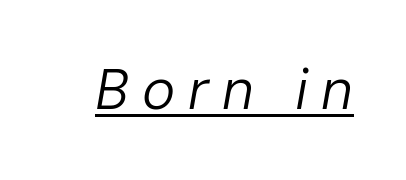
The image shows 56 px regular-weight type, italic (leaning right); set unusually wide letter spacing (+0.23 em), underlined; low stroke contrast and a medium x-height.
